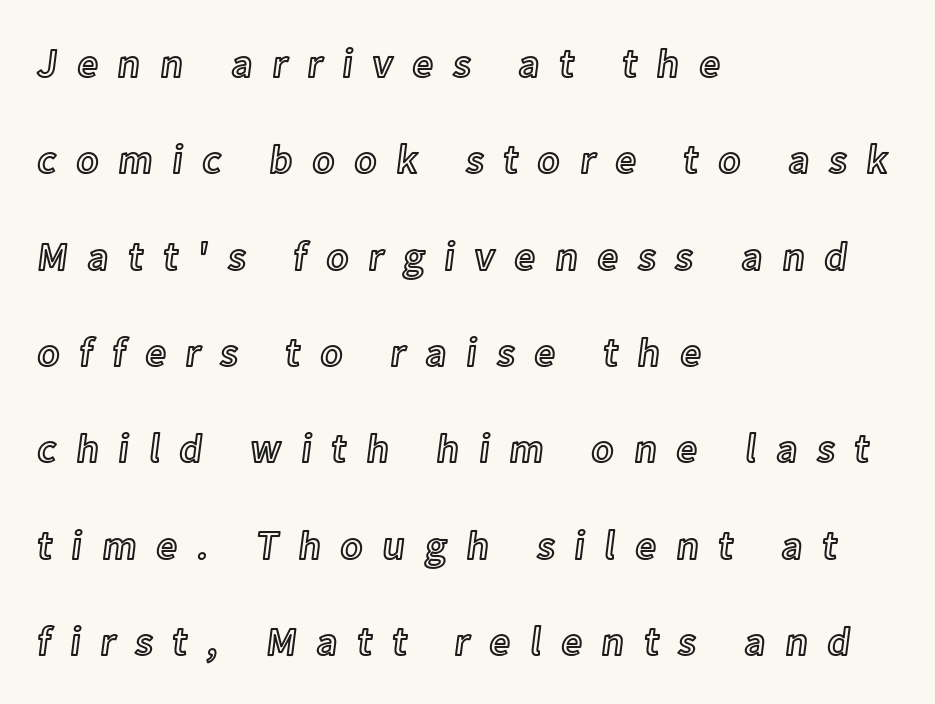
{"width": "normal", "x_height": "medium", "monospaced": "no", "underline": "no", "align": "left", "line_spacing": "loose", "line_spacing_ratio": 2.35, "letter_spacing": "wide", "letter_spacing_em": 0.48, "glyph_px": 41}
